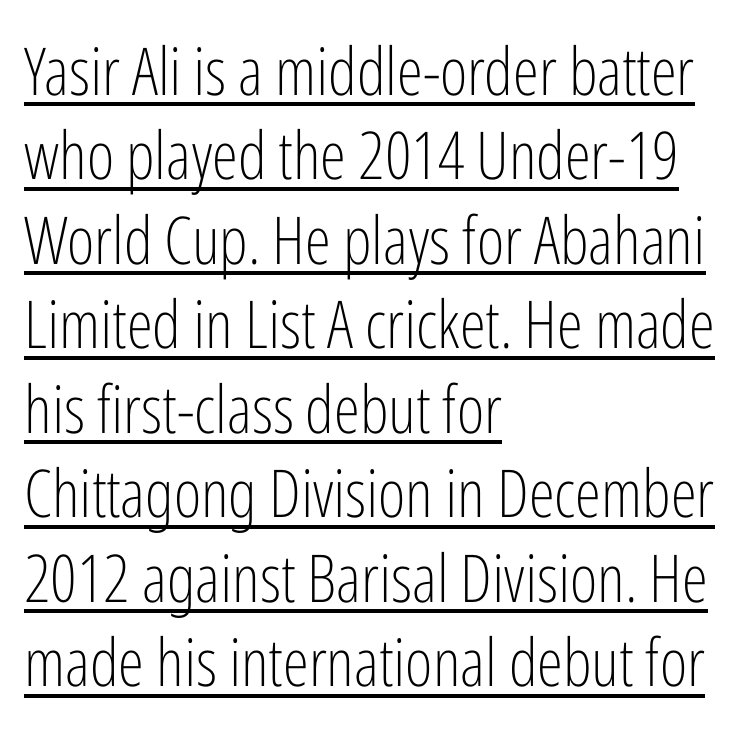
Q: Is the text bold? A: No.
Q: Is the text italic (slanted)? A: No, it is upright.
Q: Is the typeface a serif or a sans-serif typeface? A: Sans-serif.
Q: Is the text underlined? A: Yes.
Q: How is the paragraph aligned? A: Left-aligned.
Q: Is the spacing between letters normal or unusually wide? A: Normal.
Q: Is the spacing between lines tight, normal or loose? A: Normal.
Q: Width (condensed, normal, or wide)? A: Condensed.
Q: Stroke contrast? A: Low.
Q: x-height? A: Medium.
Q: Monospaced? A: No.
